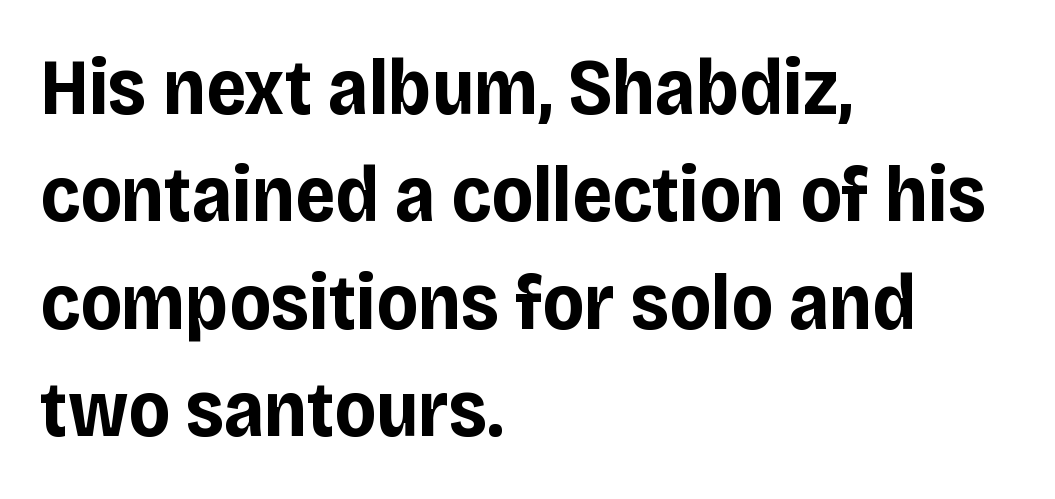
The passage shown stacks its lines at a standard gap. Caption: multi-line text, flush left, ragged right. Heft: maximum for text — a bold. Plain, unruled lines of type.
